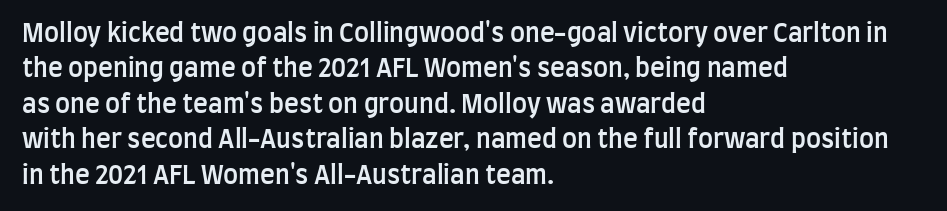
{"italic": "no", "bold": "semi", "underline": "no", "align": "left", "line_spacing": "normal", "line_spacing_ratio": 1.42, "letter_spacing": "normal", "letter_spacing_em": 0.0, "glyph_px": 25}
